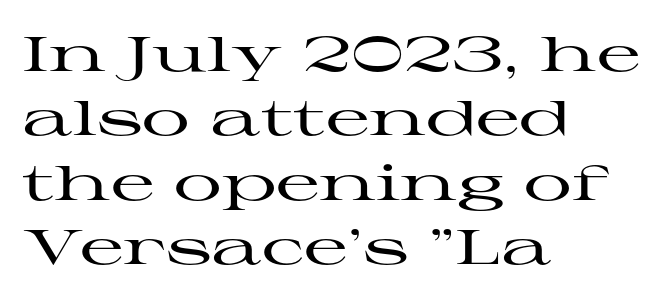
The zone under the glyphs is completely vacant. This sample uses plain, unmodified letter spacing. Short and long lines alike share a common starting point at left. If you drew a line through each stem, it would be perfectly vertical.
